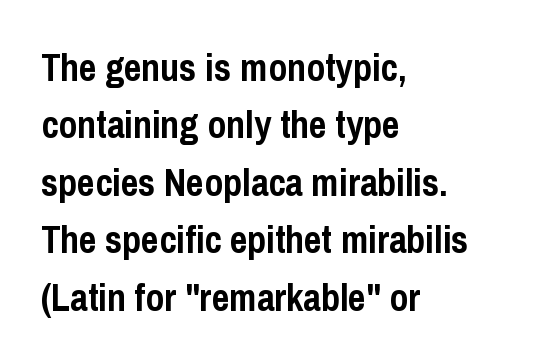
The image shows 38 px semibold, condensed sans-serif type, upright; set left-aligned, normal line spacing (1.51x), normal letter spacing, not underlined; low stroke contrast and a medium x-height.
